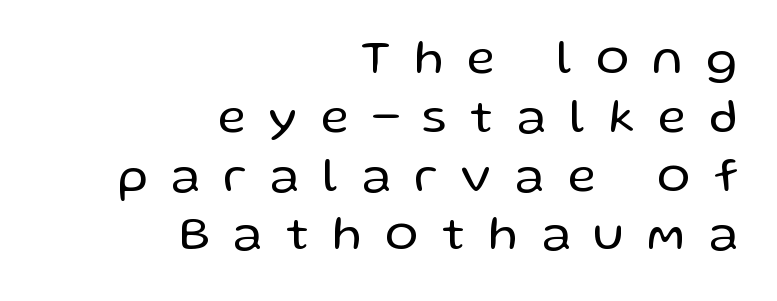
The image shows 49 px regular-weight sans-serif type, upright; set right-aligned, line spacing 1.2x, unusually wide letter spacing (+0.49 em), not underlined; low stroke contrast and a medium x-height.
